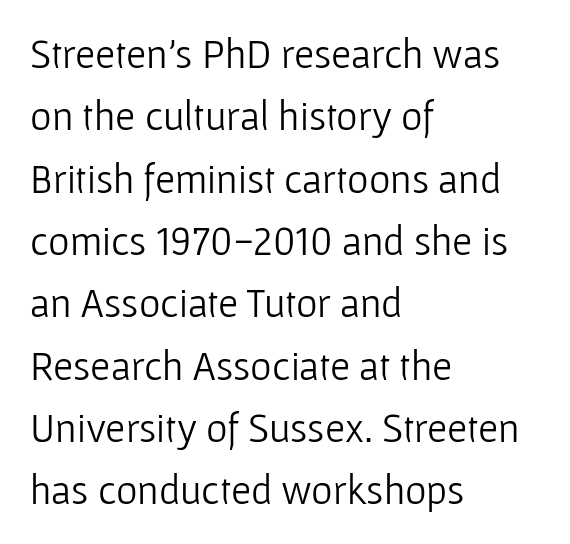
Q: Is the text bold? A: No.
Q: Is the text italic (slanted)? A: No, it is upright.
Q: Is the typeface a serif or a sans-serif typeface? A: Sans-serif.
Q: Is the text underlined? A: No.
Q: How is the paragraph aligned? A: Left-aligned.
Q: Is the spacing between letters normal or unusually wide? A: Normal.
Q: Is the spacing between lines tight, normal or loose? A: Normal.
Q: Width (condensed, normal, or wide)? A: Normal.
Q: Stroke contrast? A: Low.
Q: x-height? A: Medium.
Q: Monospaced? A: No.
